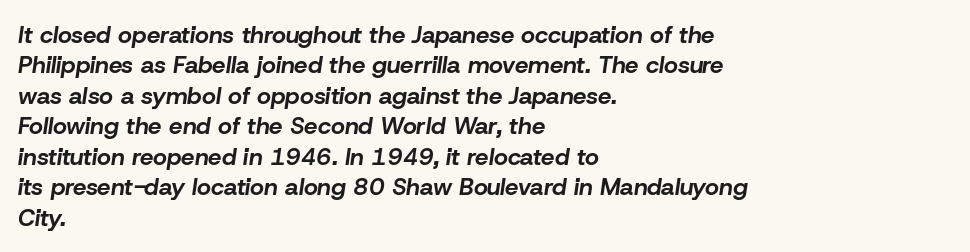
Q: Is the text bold? A: Yes.
Q: Is the text italic (slanted)? A: Yes, it leans right by about 8 degrees.
Q: Is the text underlined? A: No.
Q: How is the paragraph aligned? A: Left-aligned.
Q: Is the spacing between letters normal or unusually wide? A: Normal.
Q: Is the spacing between lines tight, normal or loose? A: Normal.
